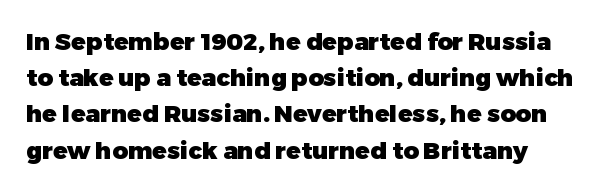
{"italic": "no", "bold": "yes", "underline": "no", "line_spacing": "normal", "line_spacing_ratio": 1.51, "letter_spacing": "normal", "letter_spacing_em": 0.0, "glyph_px": 24}
